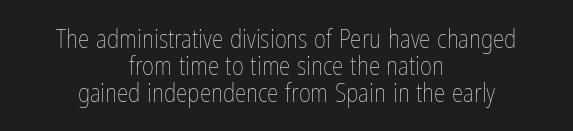
Leading: reduced. The typesetting does not lean heavy: it is not bold. Observe the ordinary spacing: letters are neighbours, not strangers. This is the regular roman posture of the typeface. Beneath every word, the page is bare. Leftover space on each line is divided equally before and after the words.
